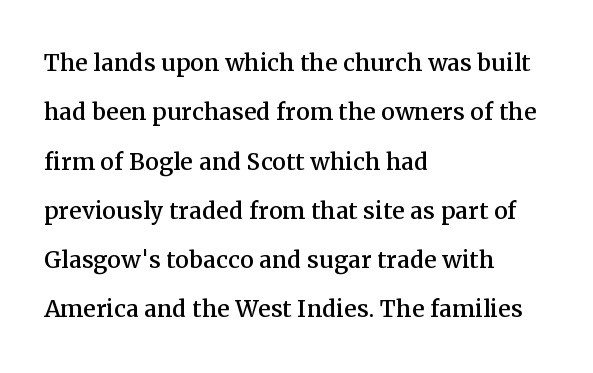
{"serif": "yes", "italic": "no", "width": "normal", "stroke_contrast": "medium", "x_height": "medium", "monospaced": "no", "underline": "no", "align": "left", "line_spacing": "normal", "line_spacing_ratio": 1.59, "letter_spacing": "normal", "letter_spacing_em": 0.0, "glyph_px": 31}
